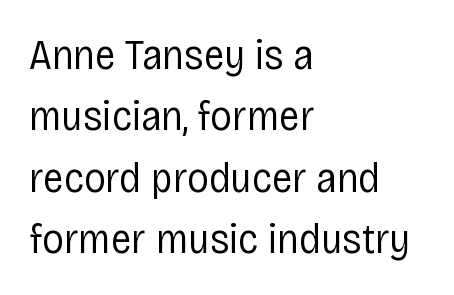
Q: Is the text bold? A: No.
Q: Is the text italic (slanted)? A: No, it is upright.
Q: Is the typeface a serif or a sans-serif typeface? A: Sans-serif.
Q: Is the text underlined? A: No.
Q: How is the paragraph aligned? A: Left-aligned.
Q: Is the spacing between letters normal or unusually wide? A: Normal.
Q: Is the spacing between lines tight, normal or loose? A: Normal.
Q: Width (condensed, normal, or wide)? A: Condensed.
Q: Stroke contrast? A: Low.
Q: x-height? A: Large.
Q: Monospaced? A: No.
